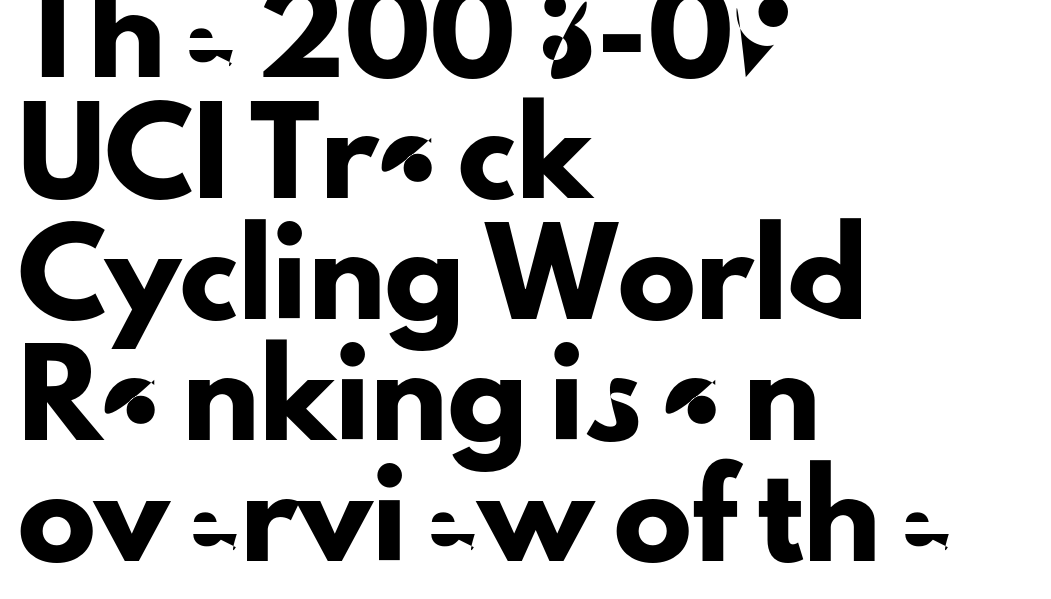
Decoration check: the copy has no underline. The typesetter chose a ragged-right arrangement here. Rendered with straight, roman letterforms. Reading down the column, the eye jumps a familiar distance to each next line.
